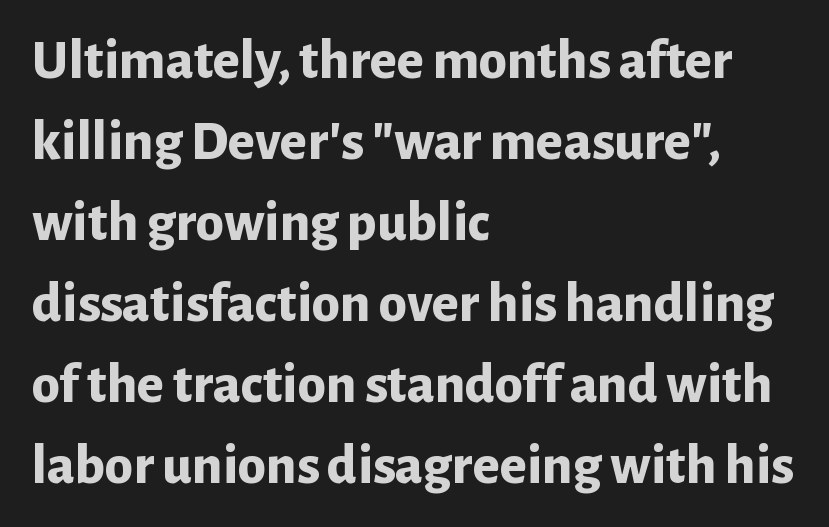
{"serif": "no", "italic": "no", "bold": "yes", "weight": "bold", "width": "normal", "stroke_contrast": "low", "x_height": "medium", "monospaced": "no", "underline": "no", "align": "left", "line_spacing": "normal", "line_spacing_ratio": 1.42, "letter_spacing": "normal", "letter_spacing_em": 0.0, "glyph_px": 57}
